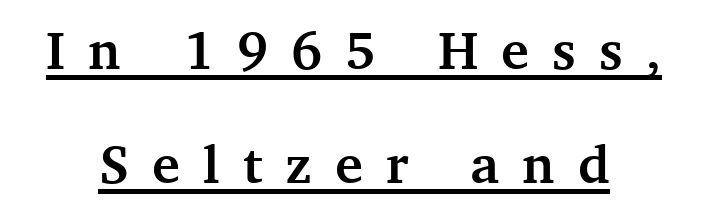
Leading is clearly above the norm, producing a sparse column. Every stem runs plumb, perpendicular to the baseline. The rendering uses a bold face; every stroke is thick and dark. In designer terms, the underline attribute is active on this setting.
